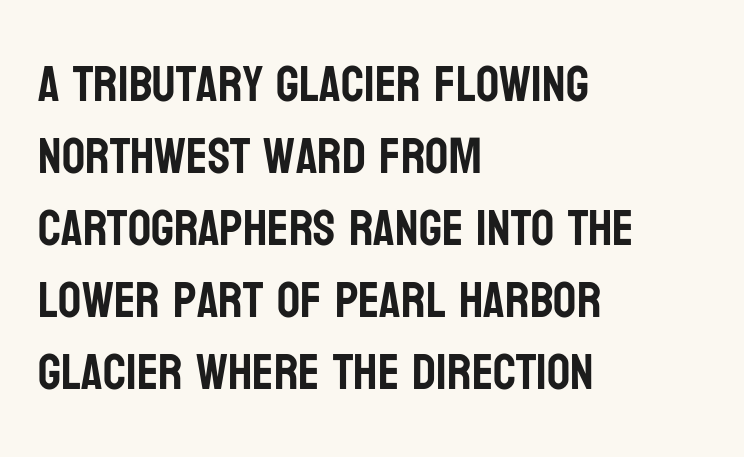
The image shows 51 px condensed sans-serif type, upright; set left-aligned, normal line spacing (1.41x), normal letter spacing, not underlined; low stroke contrast and a large x-height.
